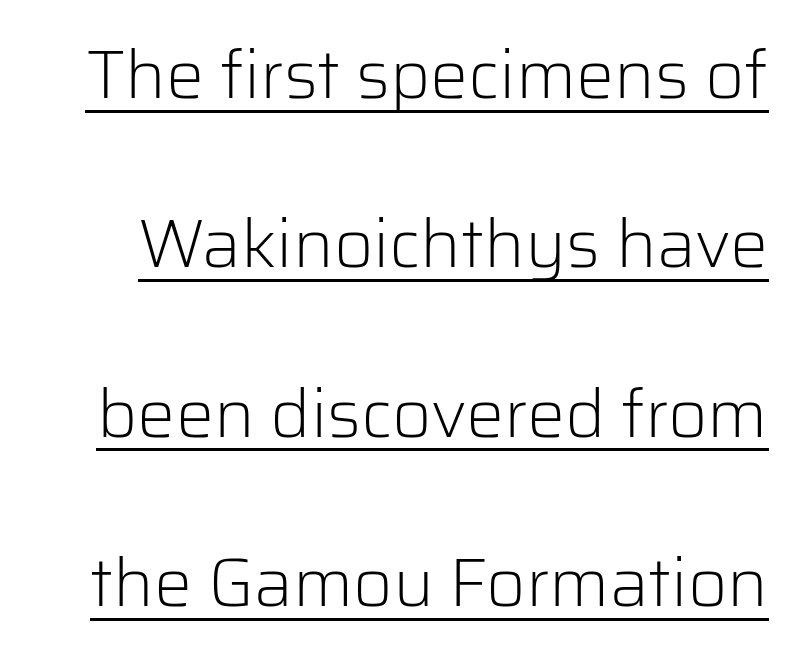
Q: Is the text bold? A: No.
Q: Is the text italic (slanted)? A: No, it is upright.
Q: Is the typeface a serif or a sans-serif typeface? A: Sans-serif.
Q: Is the text underlined? A: Yes.
Q: Is the spacing between letters normal or unusually wide? A: Normal.
Q: Is the spacing between lines tight, normal or loose? A: Loose.
Q: Width (condensed, normal, or wide)? A: Normal.
Q: Stroke contrast? A: Low.
Q: x-height? A: Medium.
Q: Monospaced? A: No.
